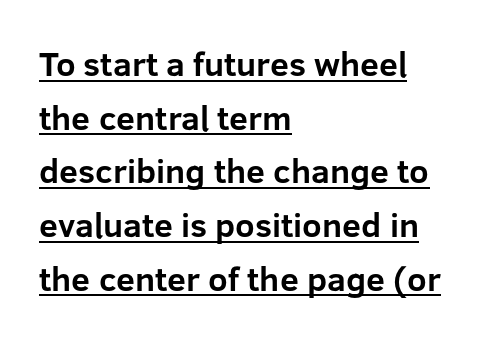
Posture: vertical. Looks like regular typesetting: each glyph gets only the width it needs. Plenty of ink on the page — the face is bold. Observe the ordinary spacing: letters are neighbours, not strangers.
